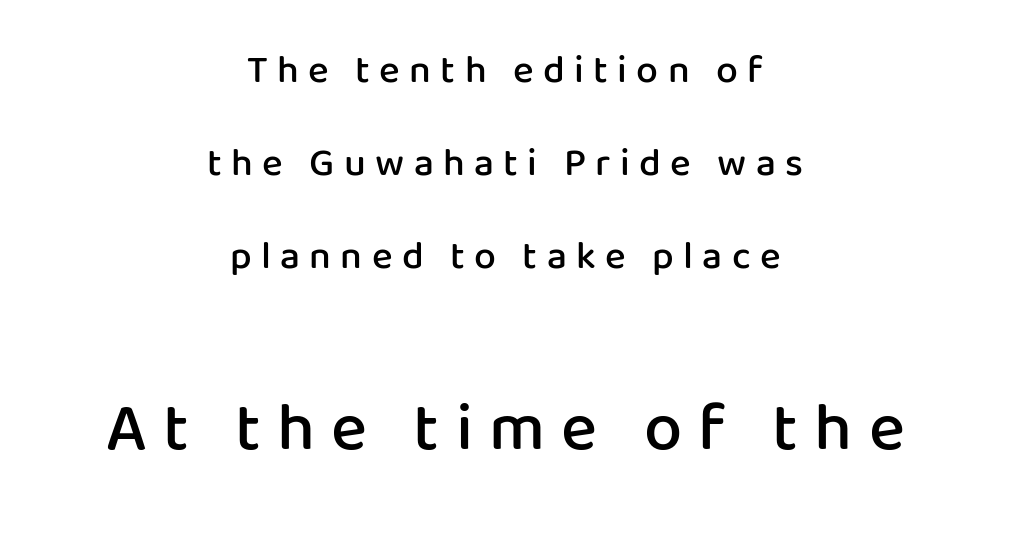
Q: Is the text bold? A: Semi-bold.
Q: Is the text italic (slanted)? A: No, it is upright.
Q: Is the typeface a serif or a sans-serif typeface? A: Sans-serif.
Q: Is the text underlined? A: No.
Q: How is the paragraph aligned? A: Centered.
Q: Is the spacing between letters normal or unusually wide? A: Unusually wide.
Q: Is the spacing between lines tight, normal or loose? A: Loose.
Q: Which block of text is set in a larger size, the first (top) or the second (bottom)? A: The second (bottom) one.
Q: Width (condensed, normal, or wide)? A: Normal.
Q: Stroke contrast? A: Low.
Q: x-height? A: Medium.
Q: Monospaced? A: No.
